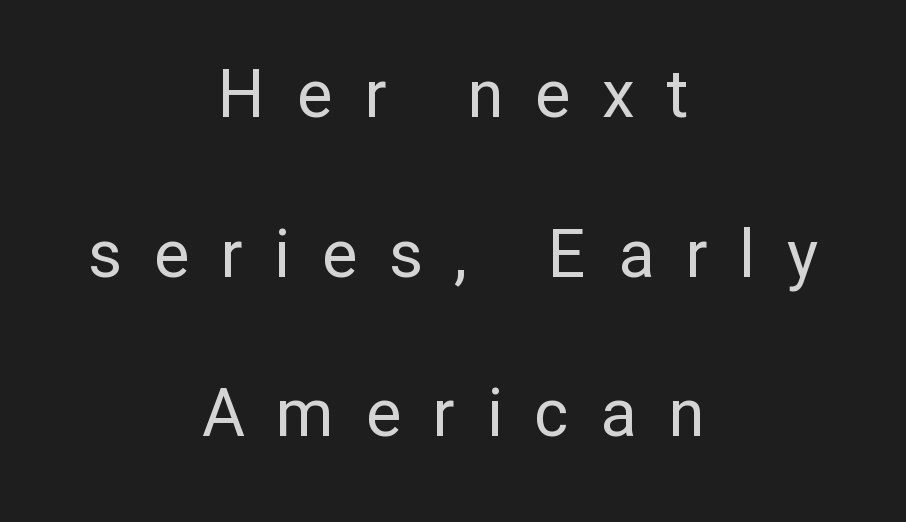
The face used here is proportionally spaced, like ordinary book or web type. What stands out about the letter spacing? Its width — letters are far apart. Nothing heavy about these letters — not bold at all. Check where the strokes stop: nothing finishes them off — pure sans. Words float on clear page, feet unadorned.
